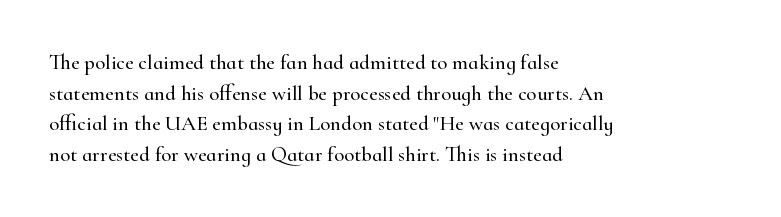
The image shows 21 px text type, upright; set left-aligned, normal line spacing (1.46x), normal letter spacing, not underlined.
